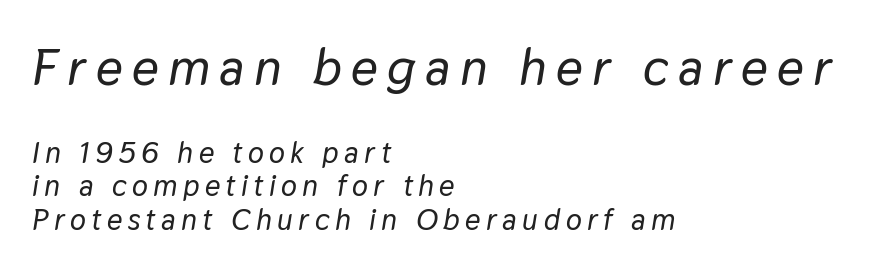
{"italic": "yes", "lean": "right", "slant_degrees": 9, "width": "normal", "stroke_contrast": "low", "x_height": "medium", "monospaced": "no", "underline": "no", "align": "left", "line_spacing": "tight", "line_spacing_ratio": 1.12, "larger_block": "first", "size_ratio": 1.73, "glyph_px": 52}
